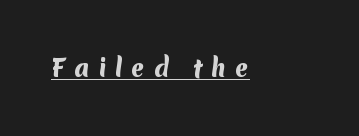
The image shows 23 px bold type; set unusually wide letter spacing (+0.38 em), underlined.
